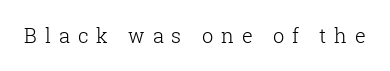
The image shows 20 px text type, upright; set unusually wide letter spacing (+0.39 em), not underlined.
